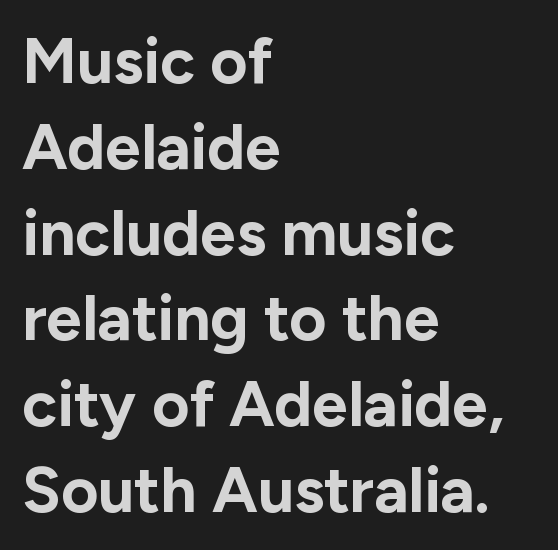
Q: Is the text bold? A: Yes.
Q: Is the text italic (slanted)? A: No, it is upright.
Q: Is the typeface a serif or a sans-serif typeface? A: Sans-serif.
Q: Is the text underlined? A: No.
Q: How is the paragraph aligned? A: Left-aligned.
Q: Is the spacing between letters normal or unusually wide? A: Normal.
Q: Is the spacing between lines tight, normal or loose? A: Normal.
Q: Width (condensed, normal, or wide)? A: Normal.
Q: Stroke contrast? A: Low.
Q: x-height? A: Medium.
Q: Monospaced? A: No.
